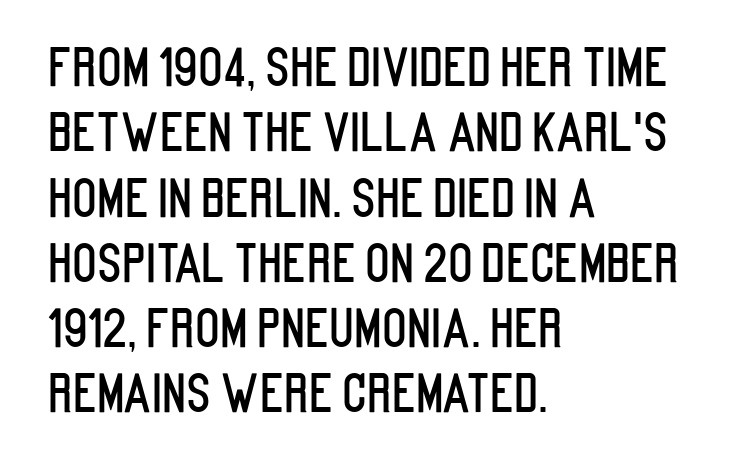
Q: Is the text italic (slanted)? A: No, it is upright.
Q: Is the typeface a serif or a sans-serif typeface? A: Sans-serif.
Q: Is the text underlined? A: No.
Q: How is the paragraph aligned? A: Left-aligned.
Q: Is the spacing between letters normal or unusually wide? A: Normal.
Q: Is the spacing between lines tight, normal or loose? A: Normal.
Q: Width (condensed, normal, or wide)? A: Condensed.
Q: Stroke contrast? A: Low.
Q: x-height? A: Large.
Q: Monospaced? A: No.
